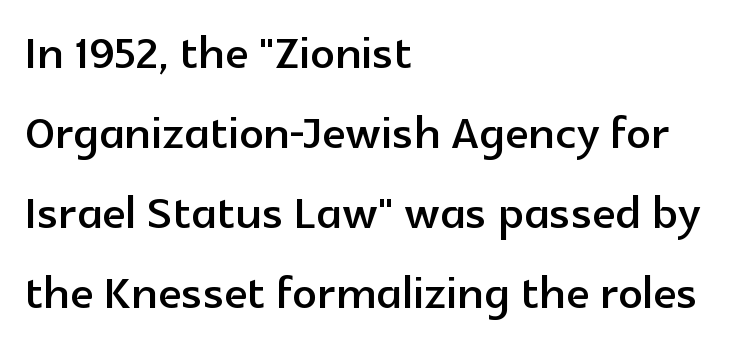
{"serif": "no", "italic": "no", "width": "normal", "x_height": "medium", "monospaced": "no", "underline": "no", "align": "left", "line_spacing": "normal", "line_spacing_ratio": 1.31, "letter_spacing": "normal", "letter_spacing_em": 0.0, "glyph_px": 61}
